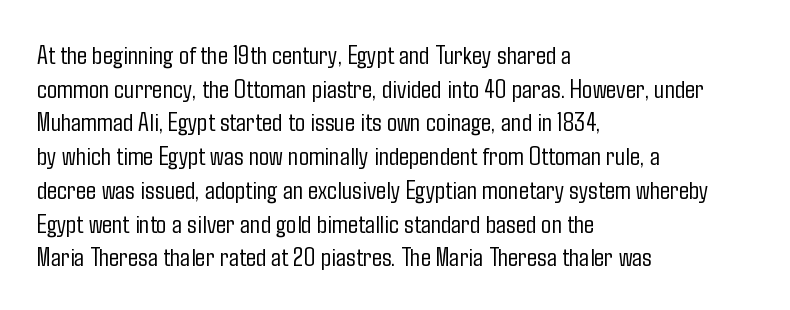
The image shows 27 px text type, upright; set left-aligned, normal line spacing (1.25x), normal letter spacing, not underlined.
